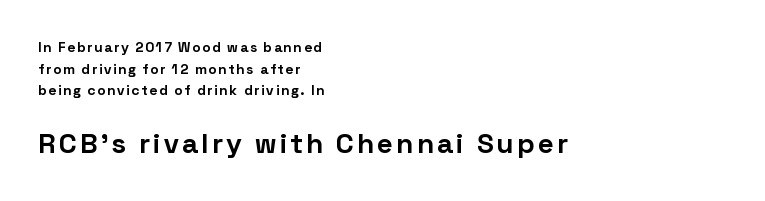
{"serif": "no", "italic": "no", "bold": "yes", "weight": "bold", "width": "normal", "stroke_contrast": "low", "x_height": "medium", "monospaced": "no", "underline": "no", "align": "left", "line_spacing": "normal", "line_spacing_ratio": 1.55, "larger_block": "second", "size_ratio": 2.0, "glyph_px": 28}
